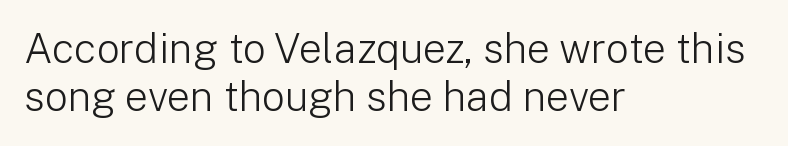
How are the letters spaced? Ordinarily, with no added tracking. Does the type have serifs? No, each stem ends abruptly. A clean baseline with only descenders dipping below it. The compositor pushed each line to the left boundary. Ascenders rise straight up at ninety degrees. The passage shown is typed in a proportional face where columns would drift.
